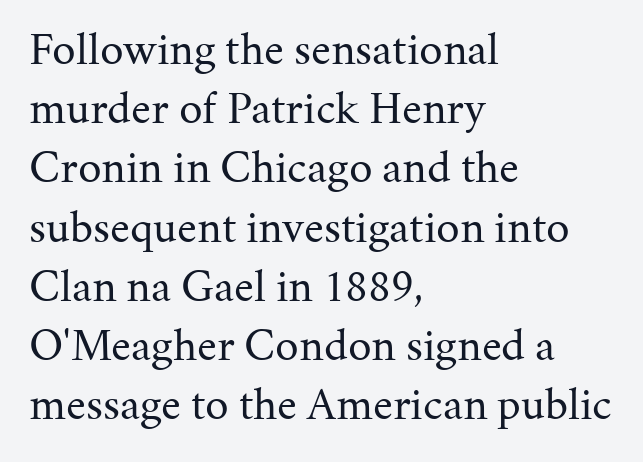
Q: Is the text bold? A: No.
Q: Is the text italic (slanted)? A: No, it is upright.
Q: Is the typeface a serif or a sans-serif typeface? A: Serif.
Q: Is the text underlined? A: No.
Q: How is the paragraph aligned? A: Left-aligned.
Q: Is the spacing between letters normal or unusually wide? A: Normal.
Q: Is the spacing between lines tight, normal or loose? A: Normal.
Q: Width (condensed, normal, or wide)? A: Normal.
Q: Stroke contrast? A: Medium.
Q: x-height? A: Medium.
Q: Monospaced? A: No.
